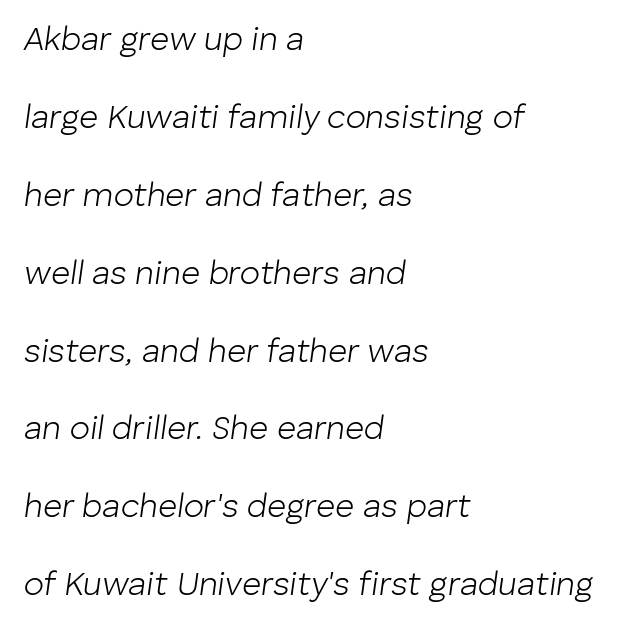
Q: Is the text bold? A: No.
Q: Is the text italic (slanted)? A: Yes, it leans right by about 8 degrees.
Q: Is the text underlined? A: No.
Q: How is the paragraph aligned? A: Left-aligned.
Q: Is the spacing between letters normal or unusually wide? A: Normal.
Q: Is the spacing between lines tight, normal or loose? A: Loose.
Q: Width (condensed, normal, or wide)? A: Normal.
Q: Stroke contrast? A: Low.
Q: x-height? A: Medium.
Q: Monospaced? A: No.
